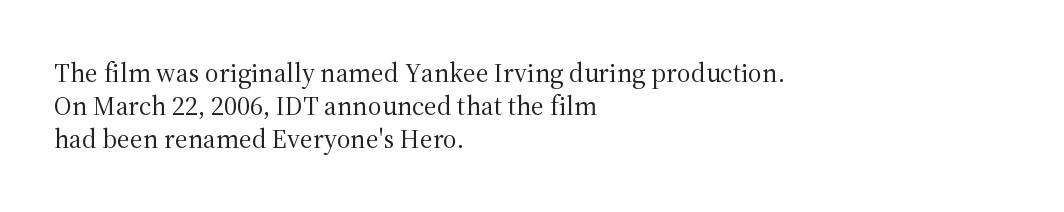
{"italic": "no", "bold": "no", "underline": "no", "align": "left", "line_spacing_ratio": 1.22, "letter_spacing": "normal", "letter_spacing_em": 0.0, "glyph_px": 27}
